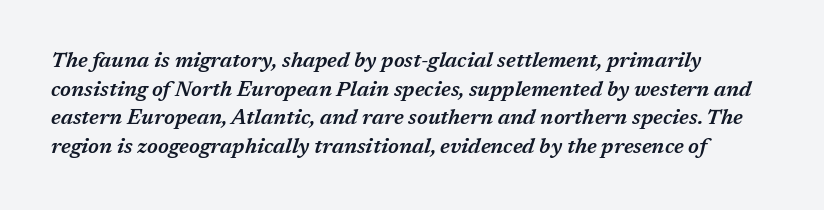
The image shows 21 px text type, italic (leaning right); set normal line spacing (1.36x), normal letter spacing, not underlined.
